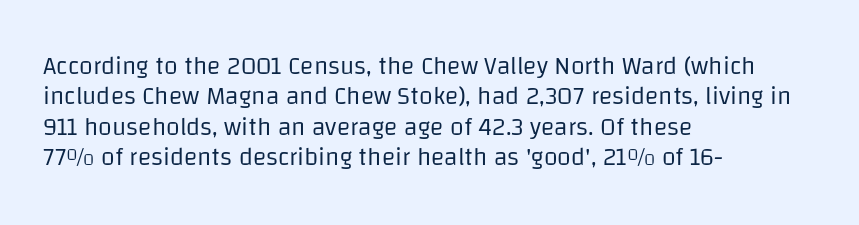
Q: Is the text bold? A: No.
Q: Is the text italic (slanted)? A: No, it is upright.
Q: Is the text underlined? A: No.
Q: How is the paragraph aligned? A: Left-aligned.
Q: Is the spacing between letters normal or unusually wide? A: Normal.
